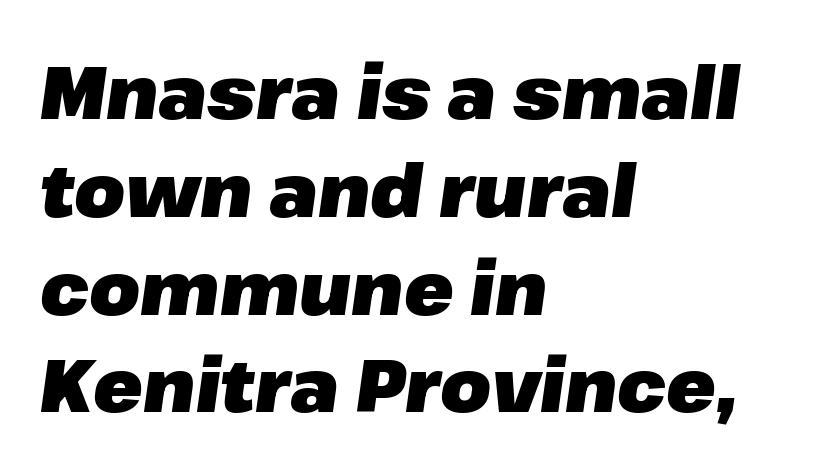
Compared with typical paragraphs, the rows here are spaced about the same. Glyph-to-glyph distance matches everyday printed text. The passage shown is typed in a proportional face where columns would drift. The axis of the letterforms is tilted away from vertical.
